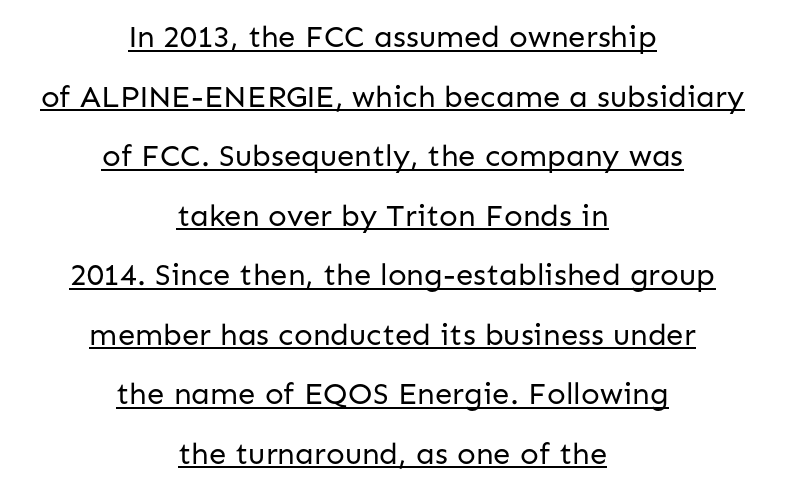
Is this a fixed-width face? No — the glyphs have proportional, varying widths. Emphasis is given by a line drawn under the lettering. Is the stroke heavy? The answer is a plain regular-or-lighter. A typesetter would mark this as roman, not italic. A student would call this center alignment; a typographer would say set centered. Is the letter spacing exaggerated? No — it looks like the ordinary default.
